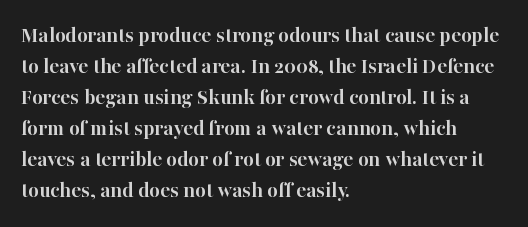
The image shows 23 px bold type, upright; set left-aligned, normal line spacing (1.35x), normal letter spacing, not underlined.
